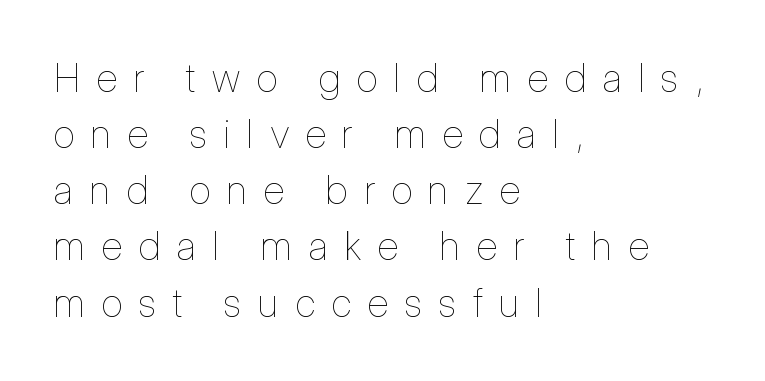
Check under the words: just untouched page. A light-to-regular cut is what we see here. Does the copy run flush right? No — it runs flush left. It's the straight-up-and-down kind of type.
